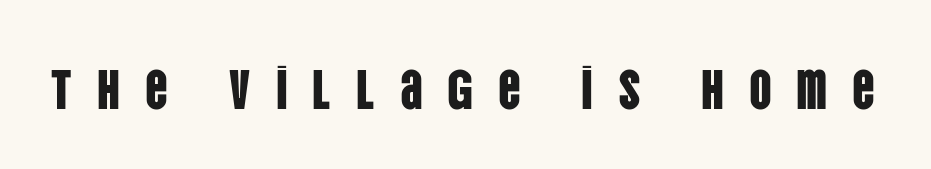
The image shows 56 px condensed sans-serif type, upright; set unusually wide letter spacing (+0.44 em), not underlined; low stroke contrast and a large x-height.
